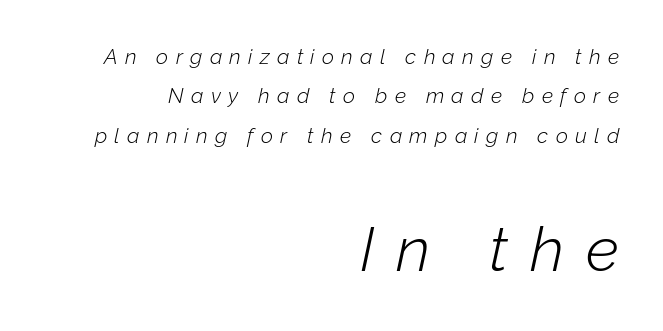
{"italic": "yes", "lean": "right", "slant_degrees": 12, "bold": "no", "weight": "light", "width": "normal", "stroke_contrast": "low", "x_height": "medium", "monospaced": "no", "underline": "no", "align": "right", "line_spacing_ratio": 1.88, "letter_spacing": "wide", "letter_spacing_em": 0.35, "larger_block": "second", "size_ratio": 2.95, "glyph_px": 62}
